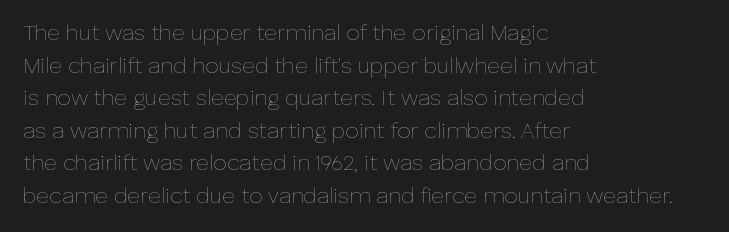
{"italic": "no", "bold": "no", "underline": "no", "align": "left", "line_spacing": "normal", "line_spacing_ratio": 1.48, "letter_spacing": "normal", "letter_spacing_em": 0.0, "glyph_px": 22}
